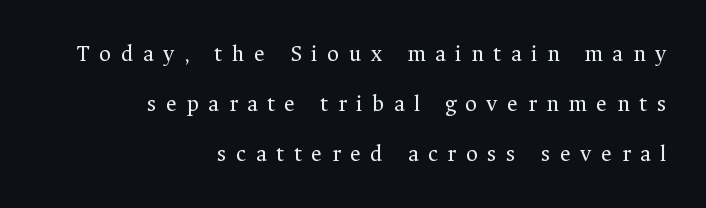
Q: Is the text bold? A: No.
Q: Is the text italic (slanted)? A: No, it is upright.
Q: Is the text underlined? A: No.
Q: How is the paragraph aligned? A: Right-aligned.
Q: Is the spacing between letters normal or unusually wide? A: Unusually wide.
Q: Is the spacing between lines tight, normal or loose? A: Loose.
